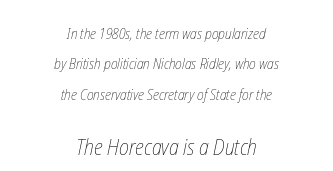
Q: Is the text bold? A: No.
Q: Is the text underlined? A: No.
Q: How is the paragraph aligned? A: Centered.
Q: Is the spacing between letters normal or unusually wide? A: Normal.
Q: Is the spacing between lines tight, normal or loose? A: Loose.
Q: Which block of text is set in a larger size, the first (top) or the second (bottom)? A: The second (bottom) one.
